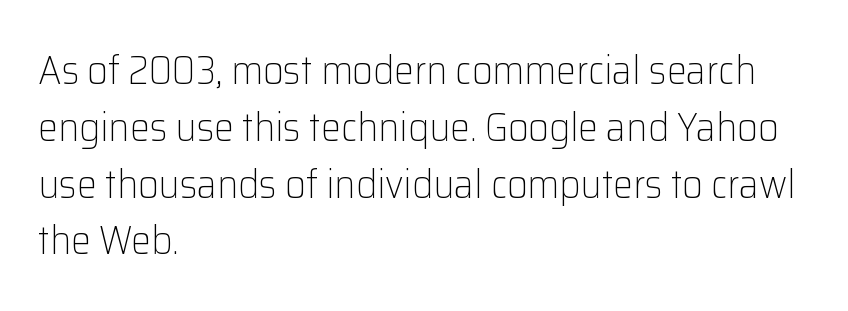
Check where the strokes stop: nothing finishes them off — pure sans. The type is set solid horizontally, with unmodified tracking. The lettering stays uniformly vertical, giving the passage a roman look. The zone under the glyphs is completely vacant. Proportional: the letters do not fall into vertical columns.
